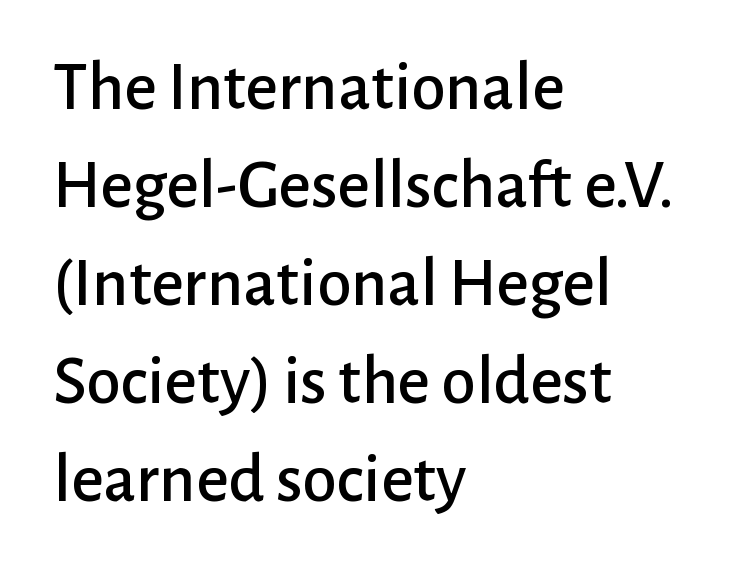
The image shows 70 px sans-serif type, upright; set left-aligned, normal line spacing (1.4x), normal letter spacing, not underlined; low stroke contrast and a medium x-height.
